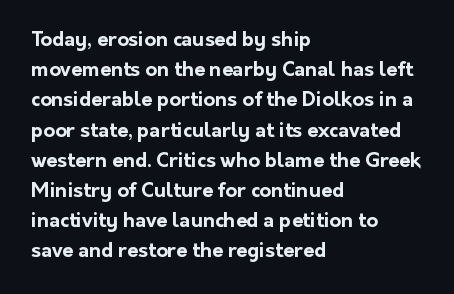
The image shows 20 px bold type, upright; set left-aligned, normal line spacing (1.51x), normal letter spacing, not underlined.
